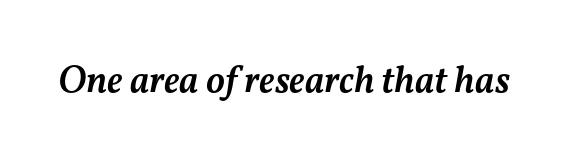
{"italic": "yes", "lean": "right", "slant_degrees": 11, "bold": "semi", "weight": "semibold", "width": "normal", "stroke_contrast": "medium", "x_height": "medium", "monospaced": "no", "underline": "no", "letter_spacing": "normal", "letter_spacing_em": 0.0, "glyph_px": 38}
